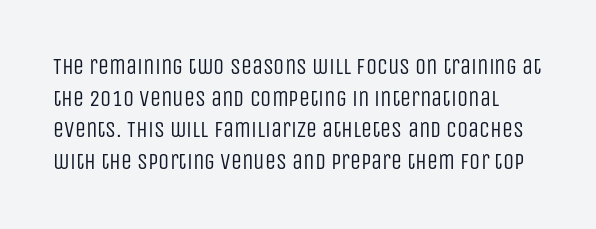
Q: Is the text bold? A: No.
Q: Is the text italic (slanted)? A: No, it is upright.
Q: Is the text underlined? A: No.
Q: Is the spacing between letters normal or unusually wide? A: Normal.
Q: Is the spacing between lines tight, normal or loose? A: Normal.
